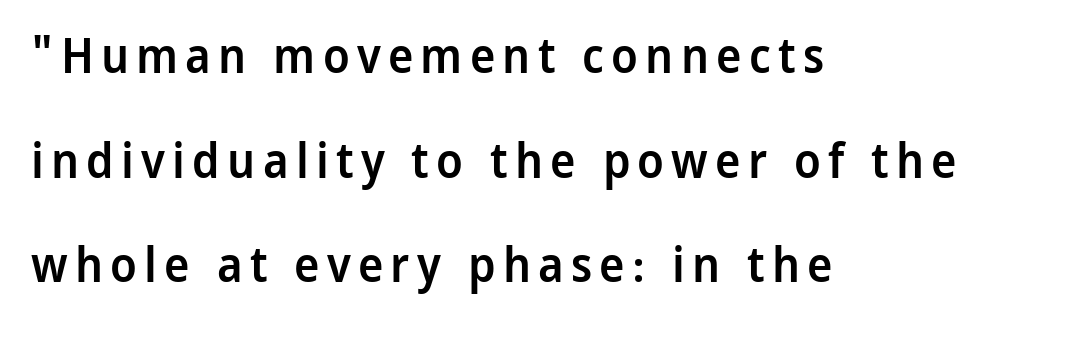
The image shows 48 px semibold sans-serif type, upright; set left-aligned, loose line spacing (2.18x), not underlined; low stroke contrast and a medium x-height.
